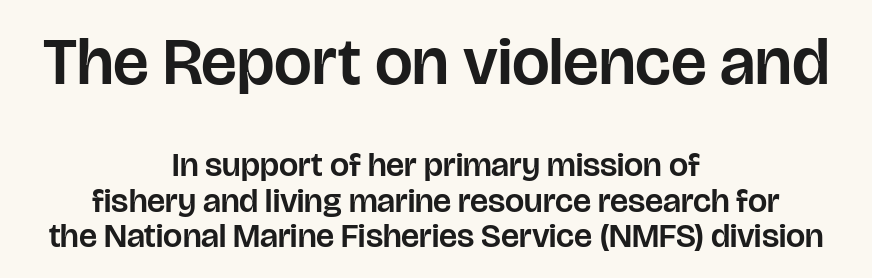
{"serif": "no", "italic": "no", "width": "normal", "stroke_contrast": "low", "x_height": "large", "monospaced": "no", "underline": "no", "align": "center", "line_spacing": "tight", "line_spacing_ratio": 1.04, "letter_spacing": "normal", "letter_spacing_em": 0.0, "larger_block": "first", "size_ratio": 1.97, "glyph_px": 67}
